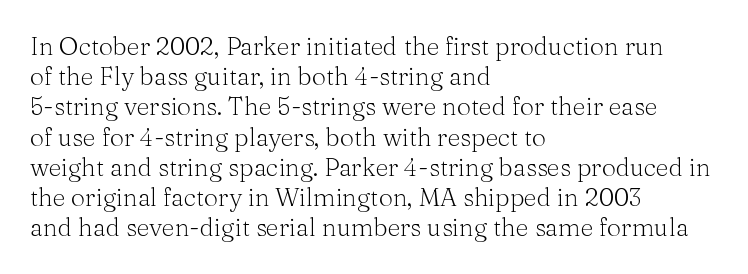
In terms of posture, this sample is upright. The rendering keeps characters at their native spacing. Caption: face not bold, strokes unweighted. The string is rendered with underlining switched off. Horizontal alignment here is leftward, the default for most running prose.
